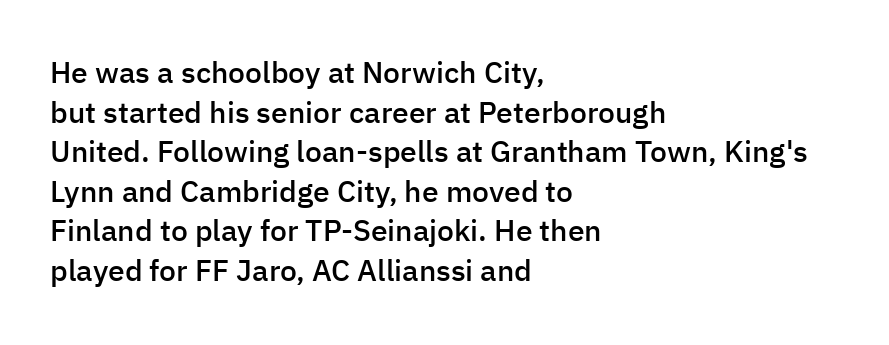
The image shows 30 px semibold sans-serif type, upright; set left-aligned, normal line spacing (1.32x), normal letter spacing, not underlined; low stroke contrast and a medium x-height.
